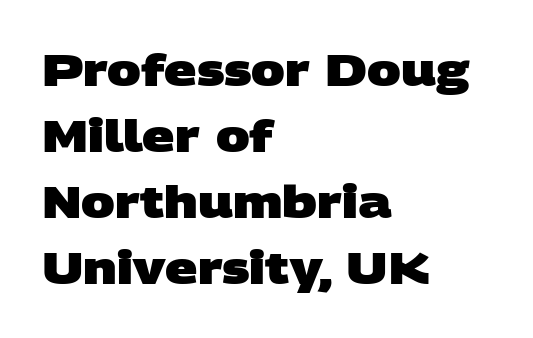
Q: Is the text bold? A: Yes.
Q: Is the typeface a serif or a sans-serif typeface? A: Sans-serif.
Q: Is the text underlined? A: No.
Q: How is the paragraph aligned? A: Left-aligned.
Q: Is the spacing between letters normal or unusually wide? A: Normal.
Q: Is the spacing between lines tight, normal or loose? A: Normal.
Q: Width (condensed, normal, or wide)? A: Wide.
Q: Stroke contrast? A: Low.
Q: x-height? A: Large.
Q: Monospaced? A: No.
